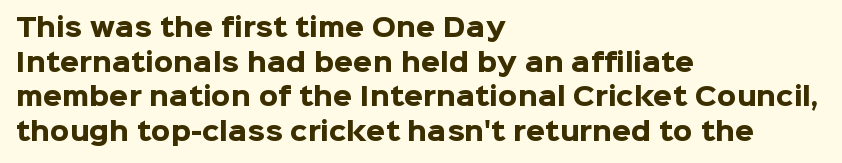
{"italic": "no", "bold": "yes", "underline": "no", "align": "left", "line_spacing": "normal", "line_spacing_ratio": 1.39, "letter_spacing": "normal", "letter_spacing_em": 0.0, "glyph_px": 25}
